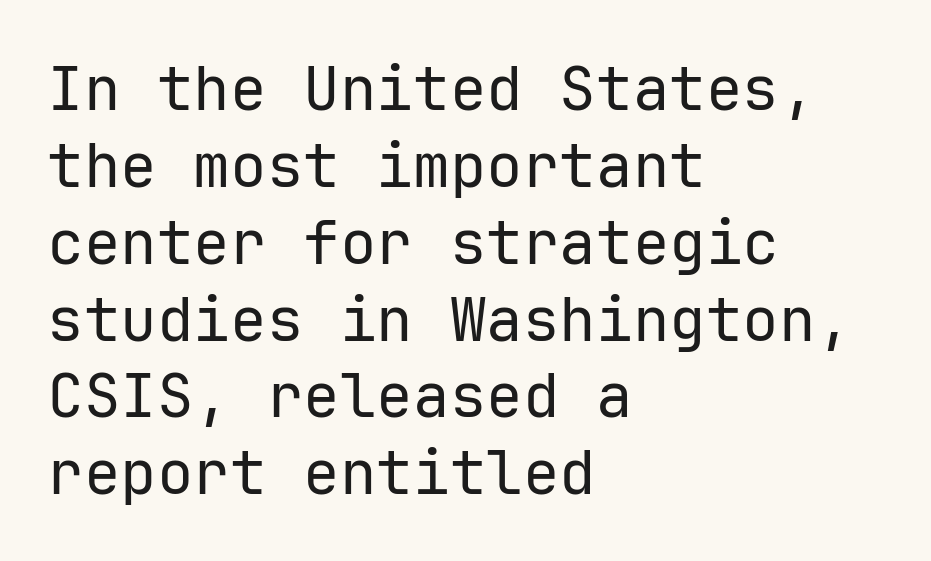
The image shows 61 px regular-weight sans-serif type, upright, monospaced; set left-aligned, normal line spacing (1.26x), normal letter spacing, not underlined; low stroke contrast and a medium x-height.
